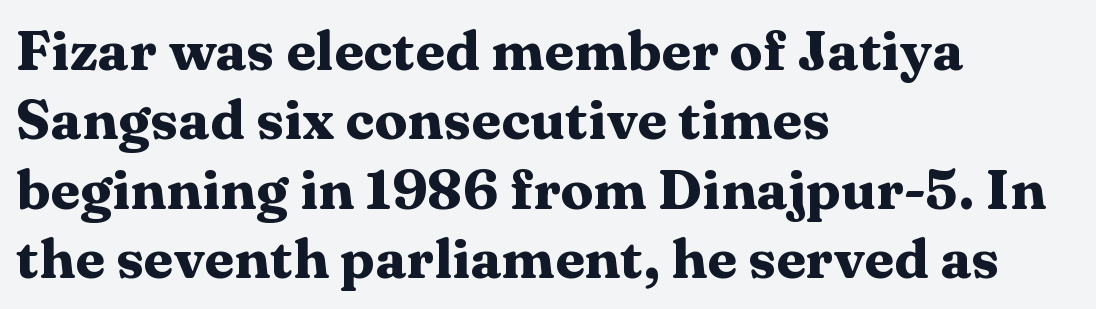
Varying glyph widths throughout — classic text-font behaviour. The area under the type is left untouched. Where is the straight margin? On the left. Small tapered or slab feet sit at the stroke ends, so this counts as serif. Notice how descenders clear the ascenders below comfortably — that's standard leading. When letters stand straight like this, we call the style roman or upright.
